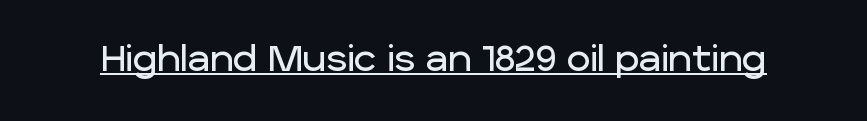
{"serif": "no", "italic": "no", "width": "normal", "stroke_contrast": "low", "x_height": "large", "monospaced": "no", "underline": "yes", "letter_spacing": "normal", "letter_spacing_em": 0.0, "glyph_px": 36}
